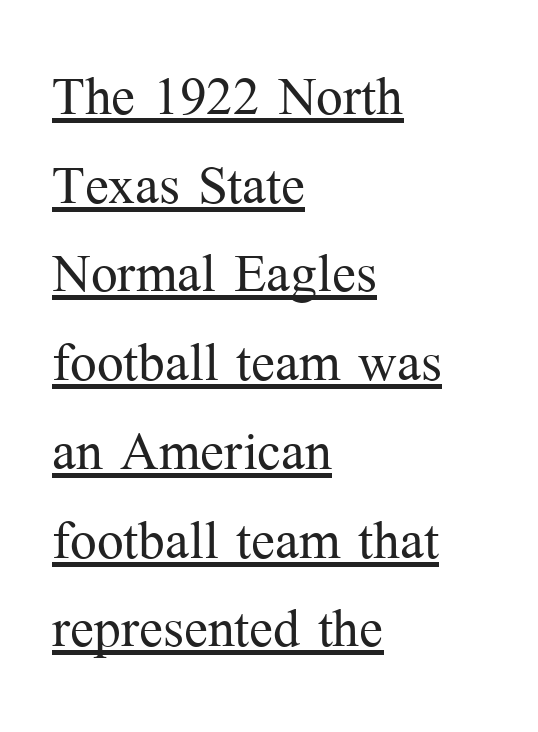
The image shows 71 px light serif type, upright; set left-aligned, normal line spacing (1.25x), normal letter spacing, underlined; medium stroke contrast and a medium x-height.
